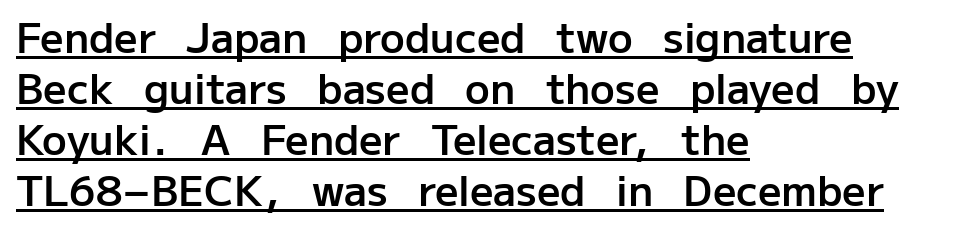
Q: Is the text bold? A: Semi-bold.
Q: Is the text italic (slanted)? A: No, it is upright.
Q: Is the typeface a serif or a sans-serif typeface? A: Sans-serif.
Q: Is the text underlined? A: Yes.
Q: How is the paragraph aligned? A: Left-aligned.
Q: Is the spacing between letters normal or unusually wide? A: Normal.
Q: Width (condensed, normal, or wide)? A: Normal.
Q: Stroke contrast? A: Low.
Q: x-height? A: Medium.
Q: Monospaced? A: No.
